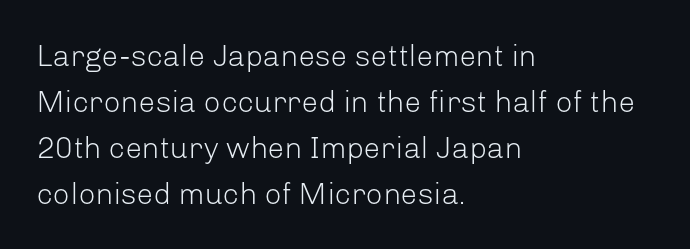
{"serif": "no", "italic": "no", "bold": "no", "weight": "light", "width": "normal", "stroke_contrast": "low", "x_height": "medium", "monospaced": "no", "underline": "no", "align": "left", "line_spacing": "normal", "line_spacing_ratio": 1.53, "letter_spacing": "normal", "letter_spacing_em": 0.0, "glyph_px": 30}
